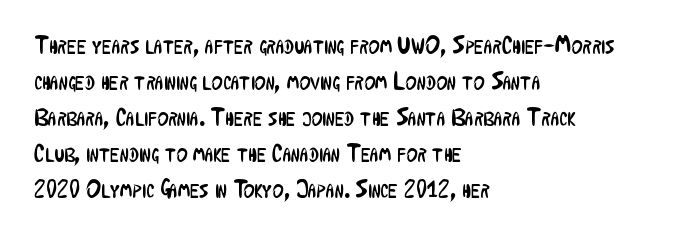
{"italic": "no", "bold": "no", "underline": "no", "align": "left", "line_spacing": "normal", "line_spacing_ratio": 1.5, "letter_spacing": "normal", "letter_spacing_em": 0.0, "glyph_px": 24}
